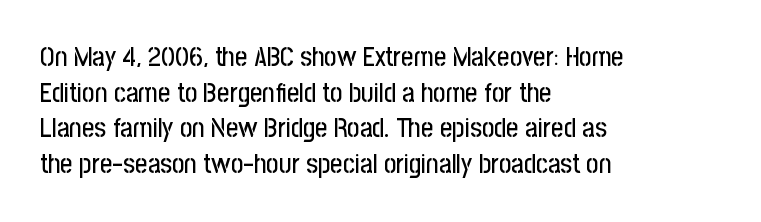
Line spacing here is normal. In terms of posture, this sample is upright. A bare baseline throughout the passage. Does the copy run flush right? No — it runs flush left. You could call the tracking neutral — neither tight nor loose.
